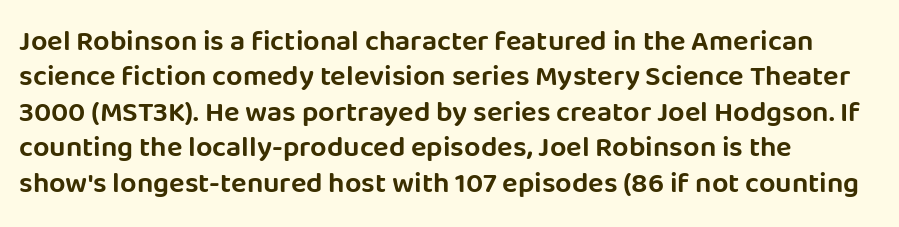
The image shows 29 px sans-serif type, upright; set left-aligned, line spacing 1.22x, normal letter spacing, not underlined; low stroke contrast and a large x-height.
